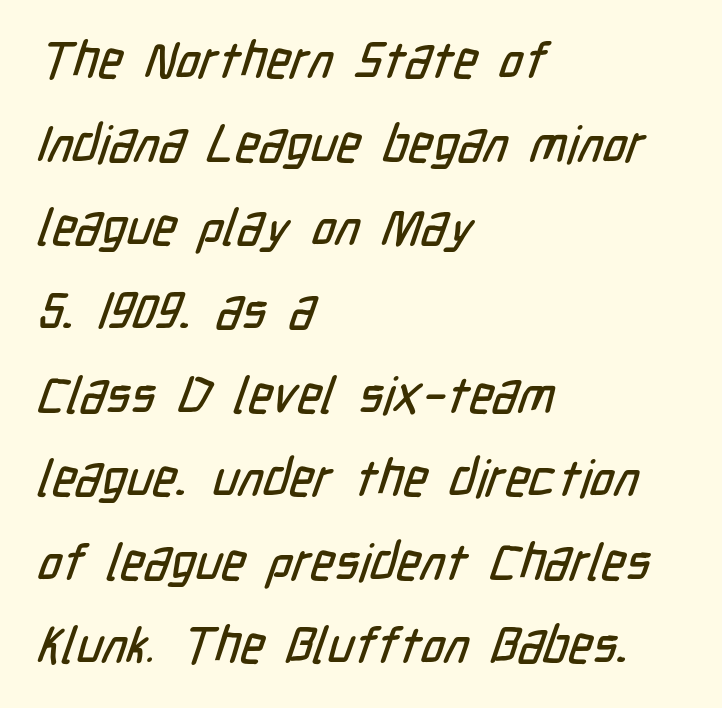
{"serif": "no", "width": "condensed", "stroke_contrast": "low", "x_height": "medium", "monospaced": "no", "underline": "no", "align": "left", "line_spacing": "normal", "line_spacing_ratio": 1.64, "letter_spacing": "normal", "letter_spacing_em": 0.0, "glyph_px": 51}
